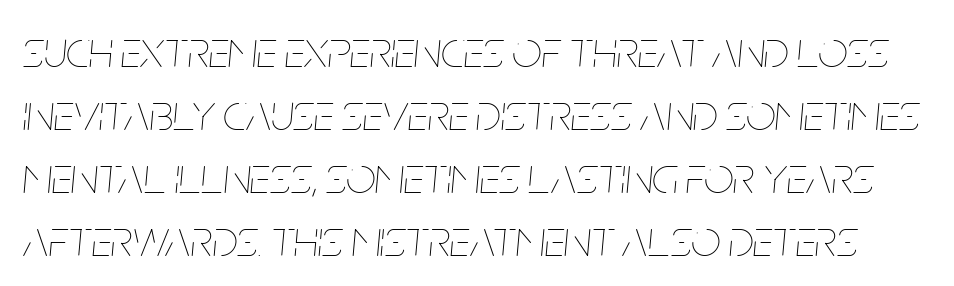
Q: Is the text bold? A: No.
Q: Is the text italic (slanted)? A: Yes, it leans right by about 5 degrees.
Q: Is the text underlined? A: No.
Q: Is the spacing between letters normal or unusually wide? A: Normal.
Q: Width (condensed, normal, or wide)? A: Condensed.
Q: Stroke contrast? A: Low.
Q: x-height? A: Large.
Q: Monospaced? A: No.
